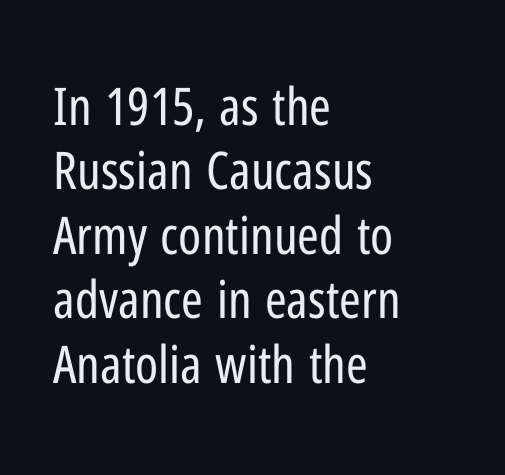
Vertical strokes here are truly vertical. Think of a printed novel: that variable character pitch is what you see here. Nobody drew a line under any word here. The glyphs in this specimen are sans serif. This reads as an unemphasized weight, regular at the heaviest.
